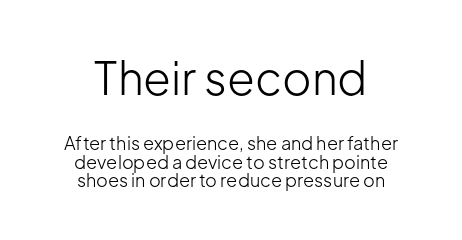
Q: Is the text bold? A: No.
Q: Is the text italic (slanted)? A: No, it is upright.
Q: Is the typeface a serif or a sans-serif typeface? A: Sans-serif.
Q: Is the text underlined? A: No.
Q: How is the paragraph aligned? A: Centered.
Q: Is the spacing between letters normal or unusually wide? A: Normal.
Q: Is the spacing between lines tight, normal or loose? A: Tight.
Q: Which block of text is set in a larger size, the first (top) or the second (bottom)? A: The first (top) one.
Q: Width (condensed, normal, or wide)? A: Normal.
Q: Stroke contrast? A: Low.
Q: x-height? A: Medium.
Q: Monospaced? A: No.
